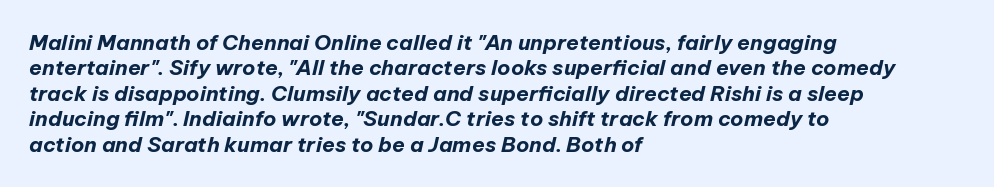
The image shows 21 px bold type, italic (leaning right); set left-aligned, line spacing 1.21x, normal letter spacing, not underlined.
